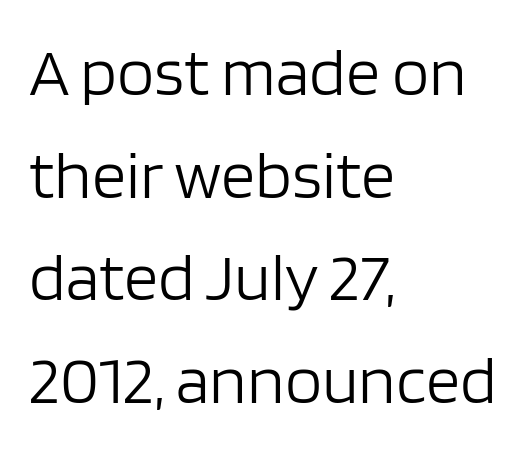
Rule under the text: the space is simply empty. Examine the stroke ends and you'll find no serifs. These lines are set flush left with a ragged right edge. Summary of vertical rhythm: regular, with standard interline spacing.
